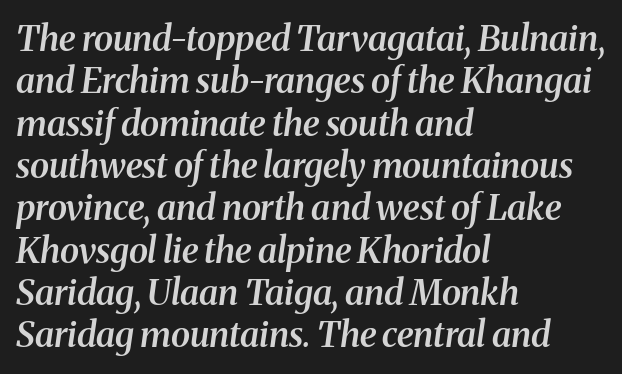
Q: Is the text bold? A: Semi-bold.
Q: Is the text italic (slanted)? A: Yes, it leans right by about 8 degrees.
Q: Is the typeface a serif or a sans-serif typeface? A: Serif.
Q: Is the text underlined? A: No.
Q: How is the paragraph aligned? A: Left-aligned.
Q: Is the spacing between letters normal or unusually wide? A: Normal.
Q: Width (condensed, normal, or wide)? A: Normal.
Q: Stroke contrast? A: Medium.
Q: x-height? A: Medium.
Q: Monospaced? A: No.
